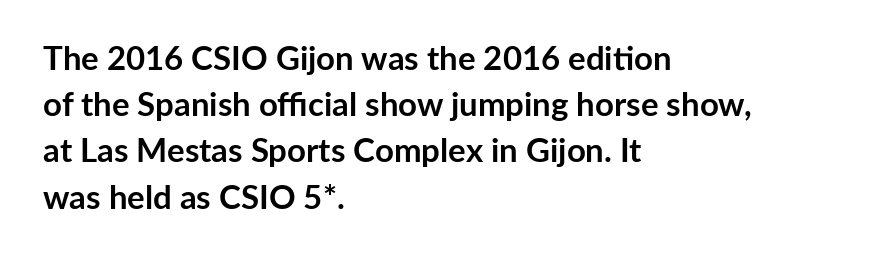
Q: Is the text bold? A: Yes.
Q: Is the text italic (slanted)? A: No, it is upright.
Q: Is the typeface a serif or a sans-serif typeface? A: Sans-serif.
Q: Is the text underlined? A: No.
Q: How is the paragraph aligned? A: Left-aligned.
Q: Is the spacing between letters normal or unusually wide? A: Normal.
Q: Is the spacing between lines tight, normal or loose? A: Normal.
Q: Width (condensed, normal, or wide)? A: Normal.
Q: Stroke contrast? A: Low.
Q: x-height? A: Medium.
Q: Monospaced? A: No.
